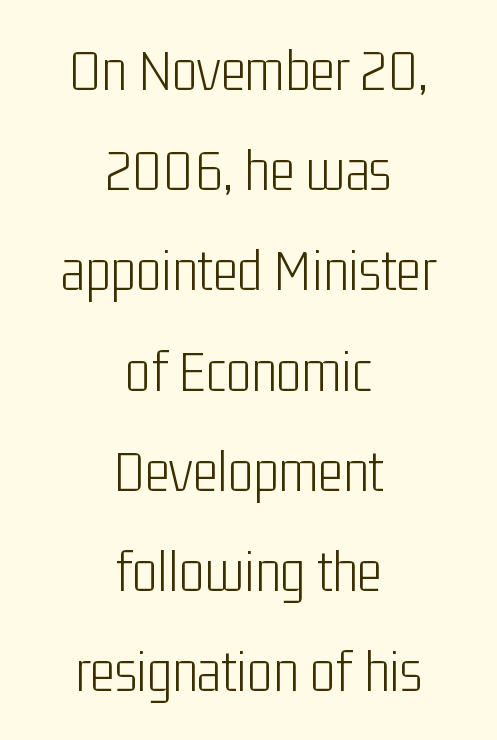
{"serif": "no", "italic": "no", "bold": "no", "weight": "light", "width": "condensed", "stroke_contrast": "low", "x_height": "medium", "monospaced": "no", "underline": "no", "align": "center", "line_spacing": "normal", "line_spacing_ratio": 1.67, "letter_spacing": "normal", "letter_spacing_em": 0.0, "glyph_px": 60}
